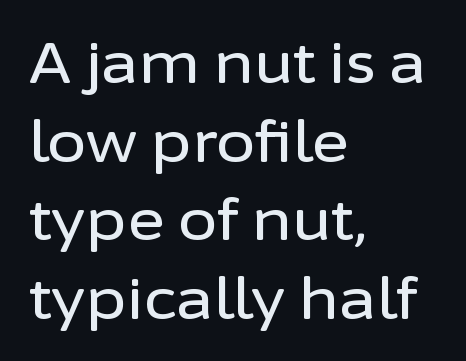
The image shows 57 px sans-serif type, upright; set left-aligned, normal line spacing (1.38x), normal letter spacing, not underlined; low stroke contrast and a medium x-height.
